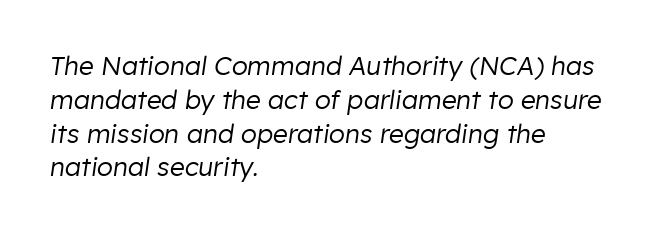
The image shows 26 px text type, italic (leaning right); set left-aligned, normal line spacing (1.3x), normal letter spacing, not underlined.
